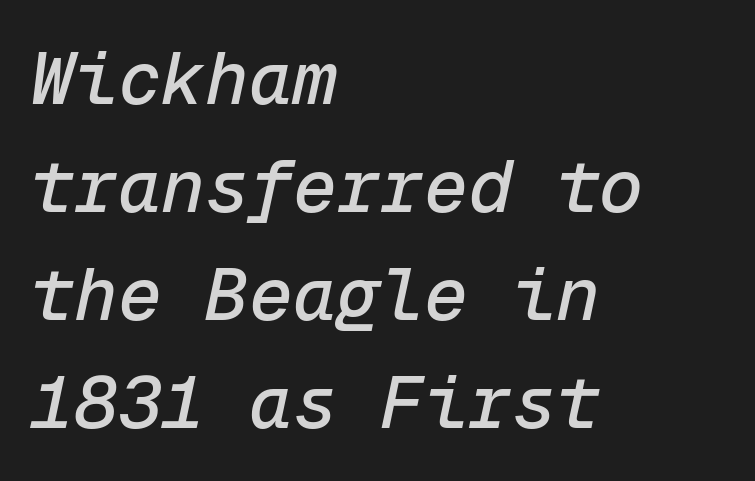
Here the designer chose a console-style face with uniform glyph widths. A bare baseline throughout the passage. Is the letter spacing exaggerated? No — it looks like the ordinary default. There's an unmistakable incline to the writing here. Baseline-to-baseline distance is the conventional proportion of letter height.
